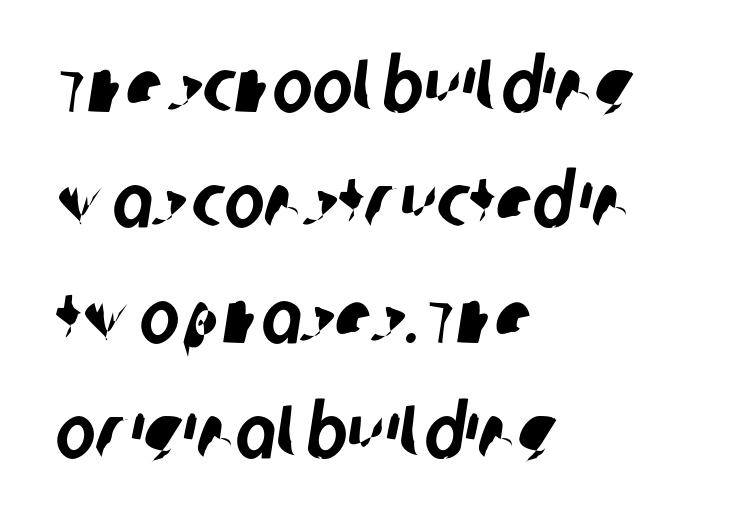
The image shows 75 px condensed sans-serif type; set left-aligned, normal line spacing (1.54x), normal letter spacing, not underlined; low stroke contrast and a large x-height.
